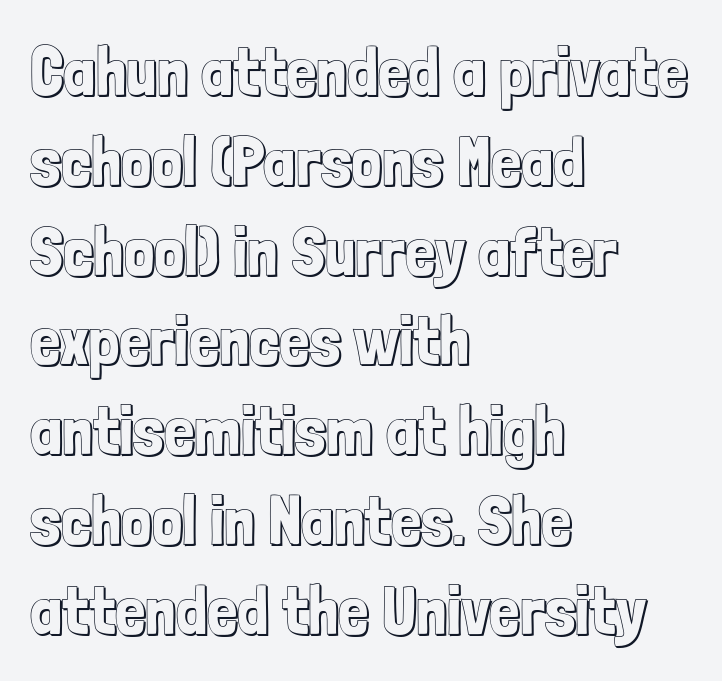
Q: Is the text italic (slanted)? A: No, it is upright.
Q: Is the text underlined? A: No.
Q: How is the paragraph aligned? A: Left-aligned.
Q: Is the spacing between letters normal or unusually wide? A: Normal.
Q: Is the spacing between lines tight, normal or loose? A: Normal.
Q: Width (condensed, normal, or wide)? A: Condensed.
Q: x-height? A: Medium.
Q: Monospaced? A: No.
